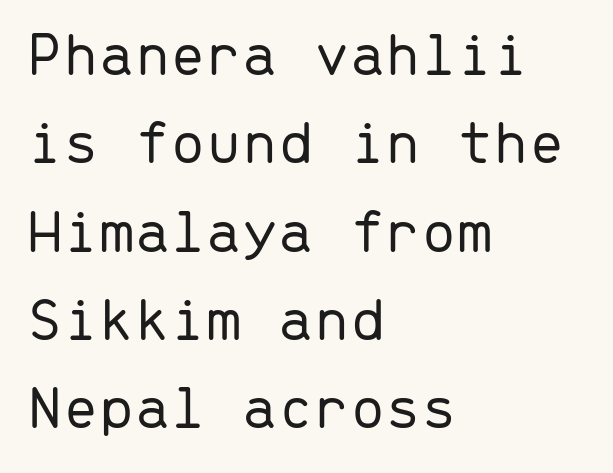
Q: Is the text bold? A: No.
Q: Is the text italic (slanted)? A: No, it is upright.
Q: Is the typeface a serif or a sans-serif typeface? A: Sans-serif.
Q: Is the text underlined? A: No.
Q: How is the paragraph aligned? A: Left-aligned.
Q: Is the spacing between letters normal or unusually wide? A: Normal.
Q: Is the spacing between lines tight, normal or loose? A: Normal.
Q: Width (condensed, normal, or wide)? A: Normal.
Q: Stroke contrast? A: Low.
Q: x-height? A: Medium.
Q: Monospaced? A: Yes.
